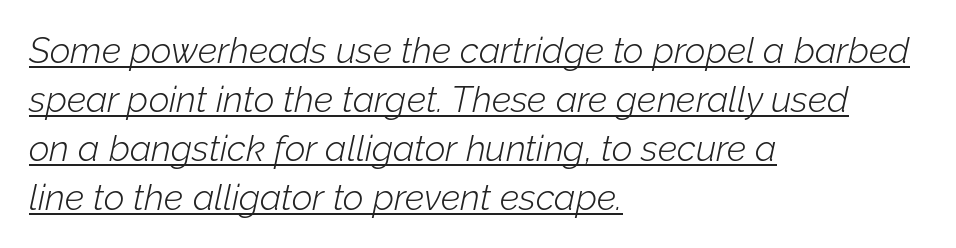
{"italic": "yes", "lean": "right", "slant_degrees": 12, "bold": "no", "weight": "light", "width": "normal", "stroke_contrast": "low", "x_height": "medium", "monospaced": "no", "underline": "yes", "align": "left", "line_spacing": "normal", "line_spacing_ratio": 1.36, "letter_spacing": "normal", "letter_spacing_em": 0.0, "glyph_px": 36}
